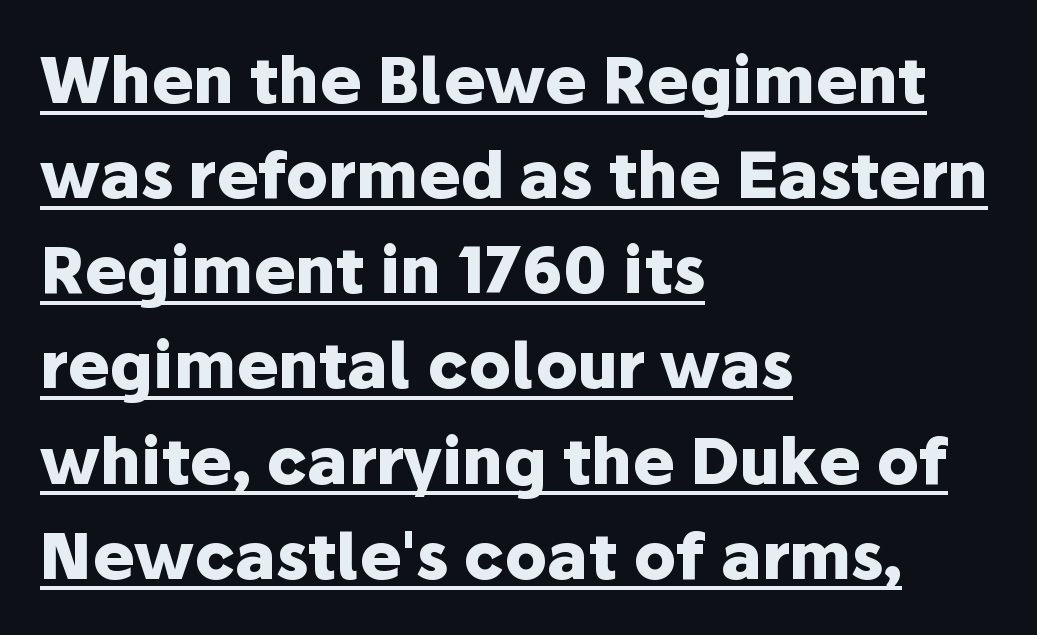
{"serif": "no", "italic": "no", "bold": "yes", "weight": "heavy", "width": "normal", "stroke_contrast": "low", "x_height": "medium", "monospaced": "no", "underline": "yes", "align": "left", "line_spacing": "normal", "line_spacing_ratio": 1.51, "letter_spacing": "normal", "letter_spacing_em": 0.0, "glyph_px": 63}
